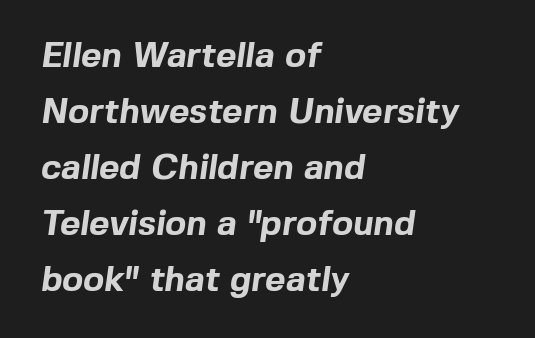
Q: Is the text bold? A: Yes.
Q: Is the typeface a serif or a sans-serif typeface? A: Sans-serif.
Q: Is the text underlined? A: No.
Q: How is the paragraph aligned? A: Left-aligned.
Q: Is the spacing between letters normal or unusually wide? A: Normal.
Q: Is the spacing between lines tight, normal or loose? A: Normal.
Q: Width (condensed, normal, or wide)? A: Normal.
Q: x-height? A: Medium.
Q: Monospaced? A: No.
